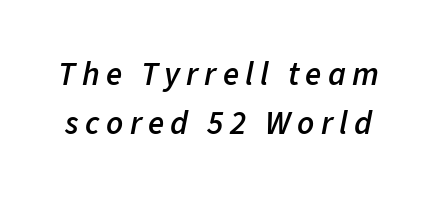
The image shows 33 px semibold type, italic (leaning right); set normal line spacing (1.48x), not underlined; low stroke contrast and a medium x-height.
